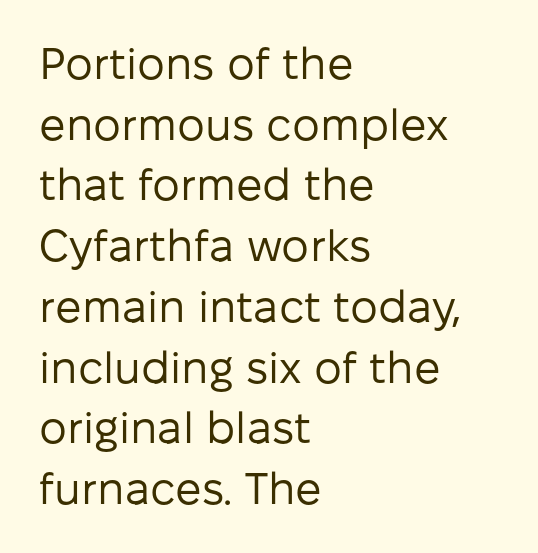
{"serif": "no", "italic": "no", "bold": "no", "weight": "regular", "width": "normal", "stroke_contrast": "low", "x_height": "medium", "monospaced": "no", "underline": "no", "align": "left", "line_spacing": "normal", "line_spacing_ratio": 1.38, "letter_spacing": "normal", "letter_spacing_em": 0.0, "glyph_px": 44}
